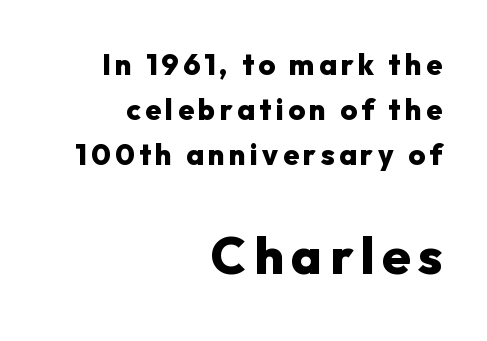
One glance says typical: line gaps are just what's usual. These lines are rendered in a variable-pitch font. Layout note: lines flush right. Typographic density is high because the face is bold. These two chunks differ in scale, with the bottom chunk taking the larger measure.
